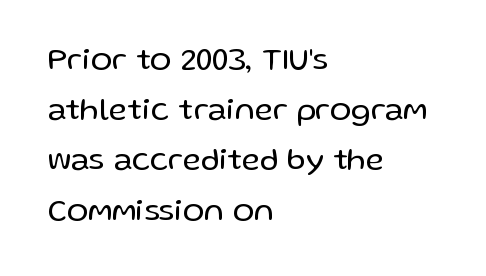
Q: Is the text bold? A: No.
Q: Is the text italic (slanted)? A: No, it is upright.
Q: Is the typeface a serif or a sans-serif typeface? A: Sans-serif.
Q: Is the text underlined? A: No.
Q: How is the paragraph aligned? A: Left-aligned.
Q: Is the spacing between letters normal or unusually wide? A: Normal.
Q: Is the spacing between lines tight, normal or loose? A: Normal.
Q: Width (condensed, normal, or wide)? A: Normal.
Q: Stroke contrast? A: Low.
Q: x-height? A: Medium.
Q: Monospaced? A: No.
